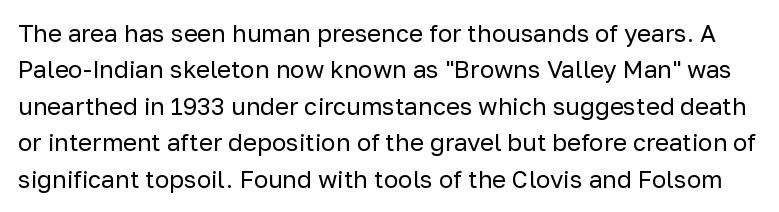
Q: Is the text bold? A: No.
Q: Is the text italic (slanted)? A: No, it is upright.
Q: Is the text underlined? A: No.
Q: Is the spacing between letters normal or unusually wide? A: Normal.
Q: Is the spacing between lines tight, normal or loose? A: Normal.
